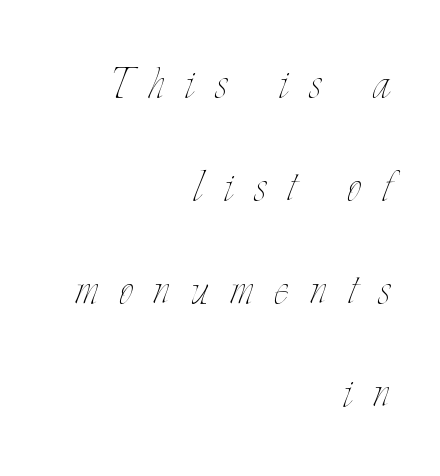
{"bold": "no", "weight": "thin", "width": "condensed", "stroke_contrast": "low", "x_height": "small", "monospaced": "no", "underline": "no", "align": "right", "line_spacing_ratio": 1.87, "letter_spacing": "wide", "letter_spacing_em": 0.39, "glyph_px": 55}
